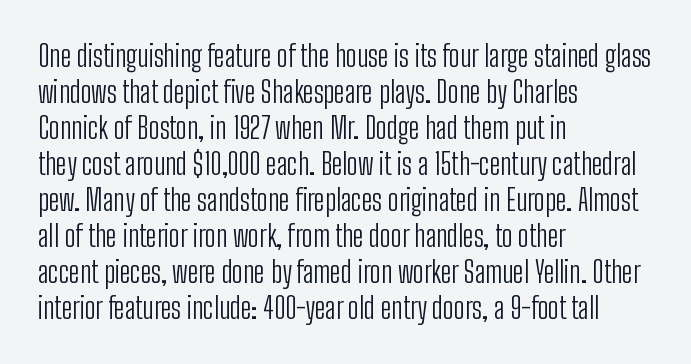
Q: Is the text bold? A: No.
Q: Is the text italic (slanted)? A: No, it is upright.
Q: Is the typeface a serif or a sans-serif typeface? A: Sans-serif.
Q: Is the text underlined? A: No.
Q: How is the paragraph aligned? A: Left-aligned.
Q: Is the spacing between letters normal or unusually wide? A: Normal.
Q: Width (condensed, normal, or wide)? A: Condensed.
Q: Stroke contrast? A: Low.
Q: x-height? A: Medium.
Q: Monospaced? A: No.
